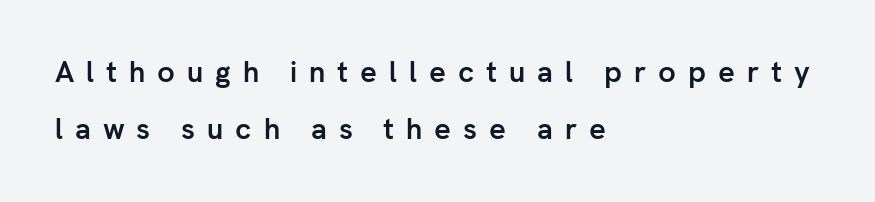
The image shows 29 px semibold sans-serif type, upright; set left-aligned, loose line spacing (1.95x), unusually wide letter spacing (+0.41 em), not underlined; low stroke contrast and a medium x-height.
